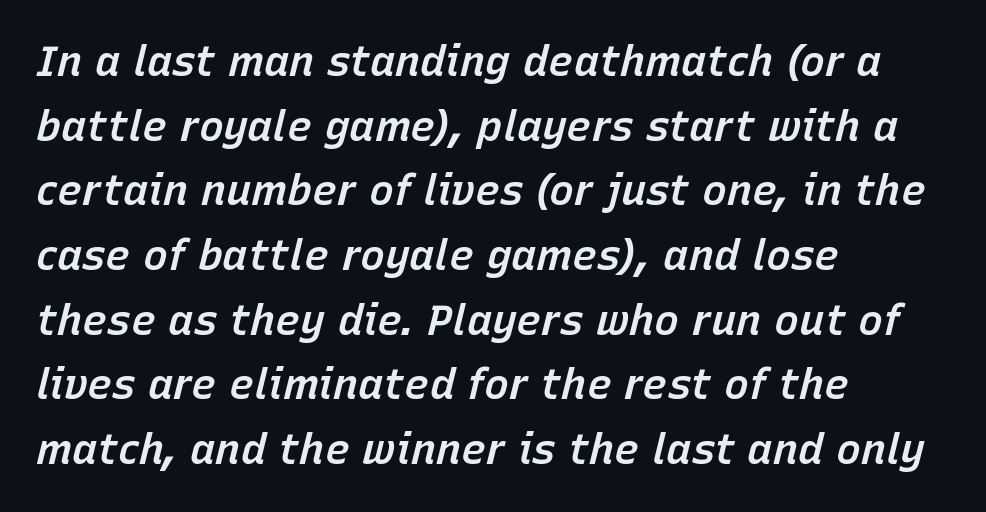
Q: Is the text bold? A: Semi-bold.
Q: Is the text italic (slanted)? A: Yes, it leans right by about 15 degrees.
Q: Is the text underlined? A: No.
Q: How is the paragraph aligned? A: Left-aligned.
Q: Is the spacing between letters normal or unusually wide? A: Normal.
Q: Is the spacing between lines tight, normal or loose? A: Normal.
Q: Width (condensed, normal, or wide)? A: Normal.
Q: Stroke contrast? A: Low.
Q: x-height? A: Medium.
Q: Monospaced? A: No.
